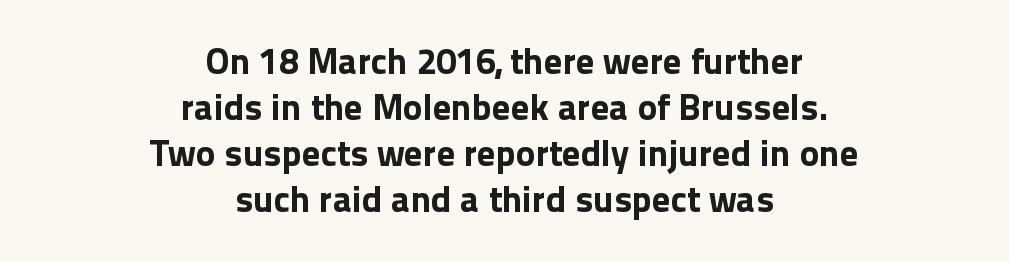
{"serif": "no", "italic": "no", "bold": "yes", "weight": "bold", "width": "normal", "x_height": "medium", "monospaced": "no", "underline": "no", "align": "center", "line_spacing_ratio": 1.24, "letter_spacing": "normal", "letter_spacing_em": 0.0, "glyph_px": 37}
